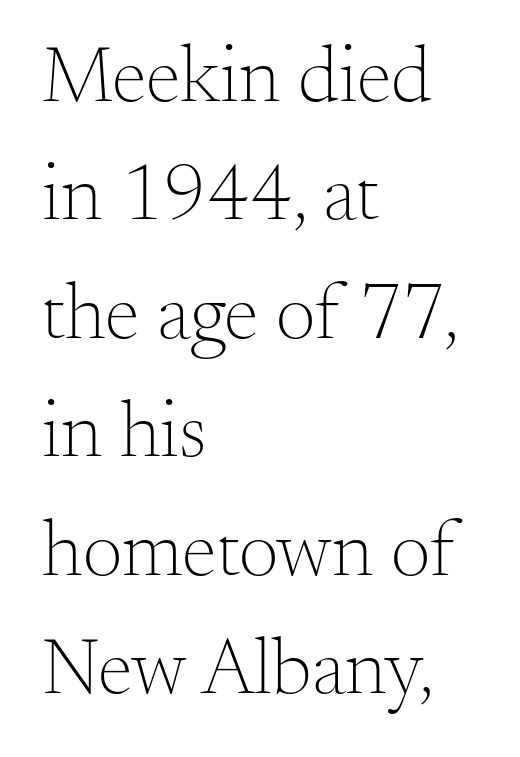
The image shows 79 px light serif type, upright; set left-aligned, normal line spacing (1.5x), normal letter spacing, not underlined; medium stroke contrast and a small x-height.
